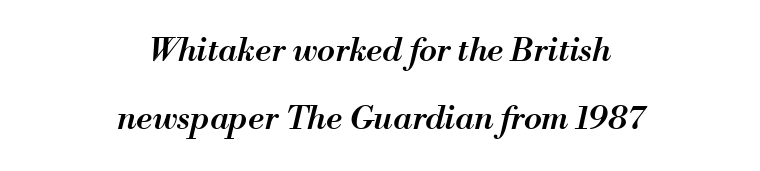
{"italic": "yes", "lean": "right", "slant_degrees": 13, "bold": "semi", "weight": "semibold", "width": "normal", "stroke_contrast": "medium", "x_height": "small", "monospaced": "no", "underline": "no", "align": "center", "line_spacing": "loose", "line_spacing_ratio": 2.07, "letter_spacing": "normal", "letter_spacing_em": 0.0, "glyph_px": 33}
